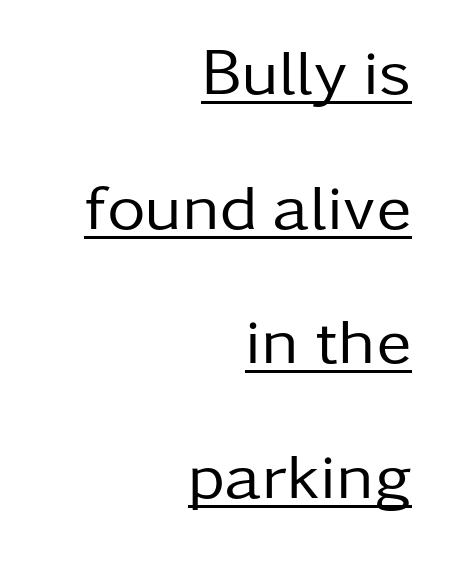
{"serif": "no", "italic": "no", "bold": "no", "weight": "regular", "width": "normal", "stroke_contrast": "low", "x_height": "medium", "monospaced": "no", "underline": "yes", "align": "right", "line_spacing": "loose", "line_spacing_ratio": 2.04, "letter_spacing": "normal", "letter_spacing_em": 0.0, "glyph_px": 66}
